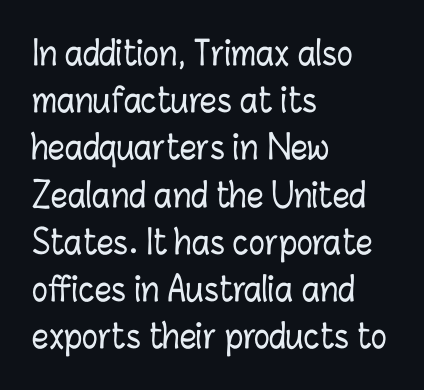
{"italic": "no", "width": "condensed", "stroke_contrast": "low", "x_height": "medium", "monospaced": "no", "underline": "no", "align": "left", "line_spacing": "normal", "line_spacing_ratio": 1.43, "letter_spacing": "normal", "letter_spacing_em": 0.0, "glyph_px": 33}
